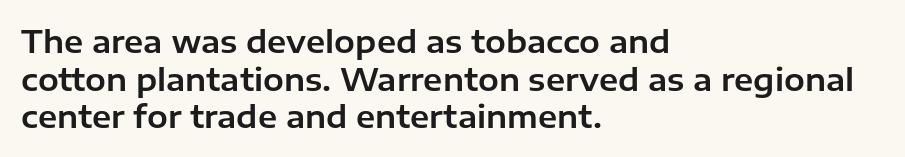
Q: Is the text italic (slanted)? A: No, it is upright.
Q: Is the typeface a serif or a sans-serif typeface? A: Sans-serif.
Q: Is the text underlined? A: No.
Q: How is the paragraph aligned? A: Left-aligned.
Q: Is the spacing between letters normal or unusually wide? A: Normal.
Q: Width (condensed, normal, or wide)? A: Normal.
Q: Stroke contrast? A: Low.
Q: x-height? A: Medium.
Q: Monospaced? A: No.
